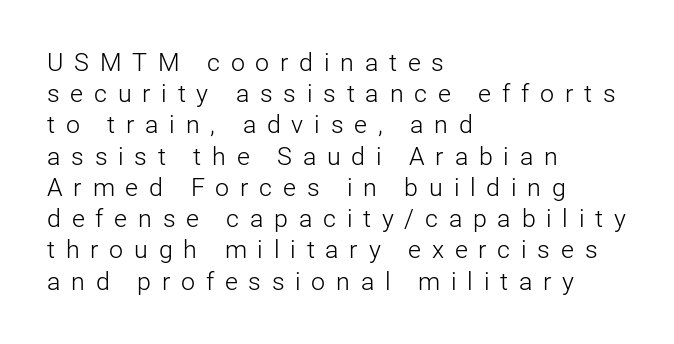
{"italic": "no", "bold": "no", "underline": "no", "align": "left", "line_spacing": "normal", "line_spacing_ratio": 1.25, "letter_spacing": "wide", "letter_spacing_em": 0.43, "glyph_px": 25}
